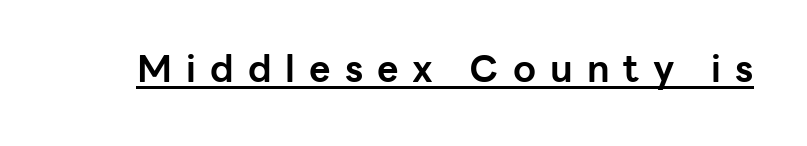
{"serif": "no", "italic": "no", "bold": "yes", "weight": "bold", "width": "normal", "stroke_contrast": "low", "x_height": "medium", "monospaced": "no", "underline": "yes", "letter_spacing": "wide", "letter_spacing_em": 0.38, "glyph_px": 37}
